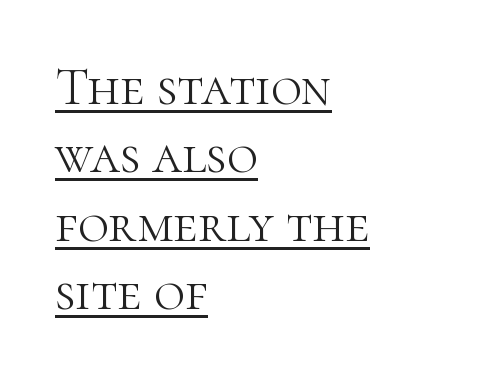
Q: Is the text bold? A: No.
Q: Is the text italic (slanted)? A: No, it is upright.
Q: Is the typeface a serif or a sans-serif typeface? A: Serif.
Q: Is the text underlined? A: Yes.
Q: How is the paragraph aligned? A: Left-aligned.
Q: Is the spacing between letters normal or unusually wide? A: Normal.
Q: Is the spacing between lines tight, normal or loose? A: Normal.
Q: Width (condensed, normal, or wide)? A: Normal.
Q: Stroke contrast? A: High.
Q: x-height? A: Medium.
Q: Monospaced? A: No.
